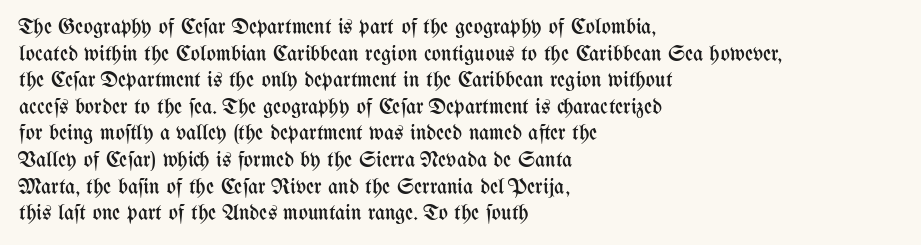
The image shows 22 px text type, upright; set left-aligned, line spacing 1.21x, normal letter spacing, not underlined.
